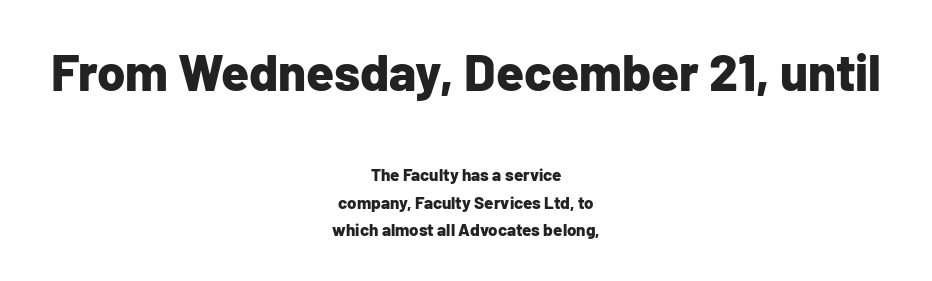
Does the weight exceed regular? Yes, all the way to bold. Reading down the column, the eye jumps a familiar distance to each next line. These lines are centered, leaving both edges ragged. Spacing verdict: proportional, widths tailored to each character. If you squint, the top block still reads clearly — it's the larger of the two.
